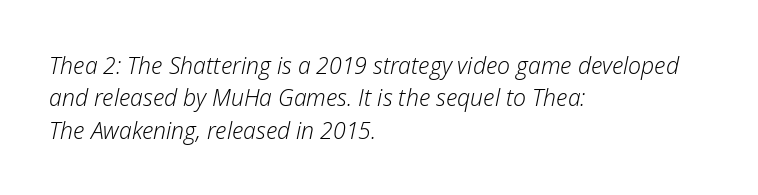
{"italic": "yes", "lean": "right", "slant_degrees": 12, "bold": "no", "underline": "no", "align": "left", "line_spacing": "normal", "line_spacing_ratio": 1.41, "letter_spacing": "normal", "letter_spacing_em": 0.0, "glyph_px": 23}
